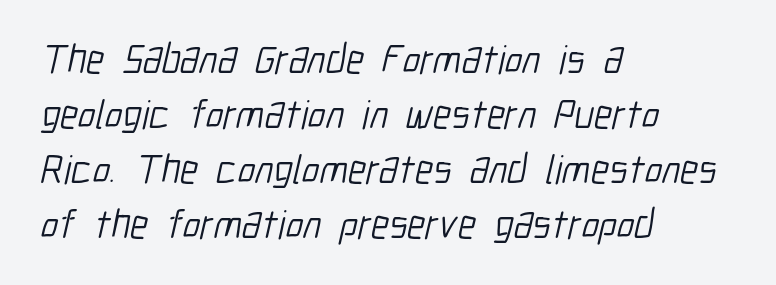
Q: Is the text bold? A: No.
Q: Is the typeface a serif or a sans-serif typeface? A: Sans-serif.
Q: Is the text underlined? A: No.
Q: How is the paragraph aligned? A: Left-aligned.
Q: Is the spacing between letters normal or unusually wide? A: Normal.
Q: Is the spacing between lines tight, normal or loose? A: Normal.
Q: Width (condensed, normal, or wide)? A: Condensed.
Q: Stroke contrast? A: Low.
Q: x-height? A: Medium.
Q: Monospaced? A: No.
